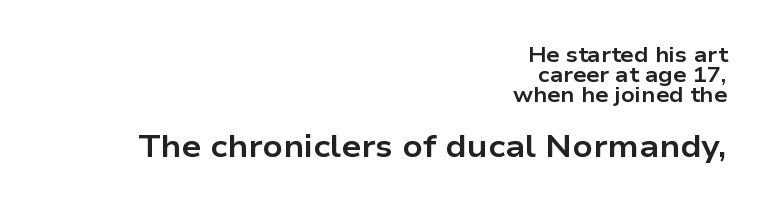
In terms of posture, this sample is upright. Layout note: lines flush right. The rendering uses natural spacing where letterforms have individual widths. The passage shown is typeset with a sans-serif family. Typesetter's note: full bold, strokes at maximum text heaviness.
